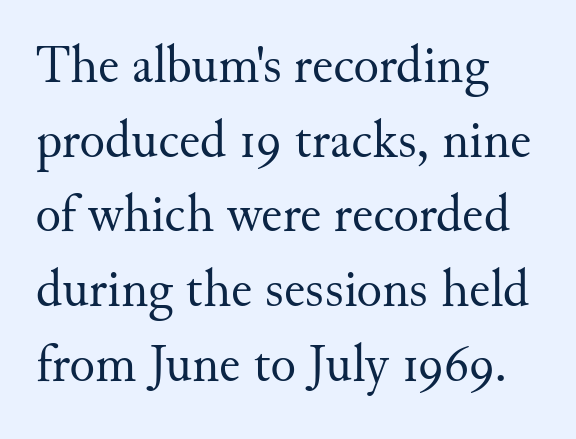
The image shows 53 px regular-weight serif type, upright; set left-aligned, normal line spacing (1.41x), normal letter spacing, not underlined; medium stroke contrast and a small x-height.
